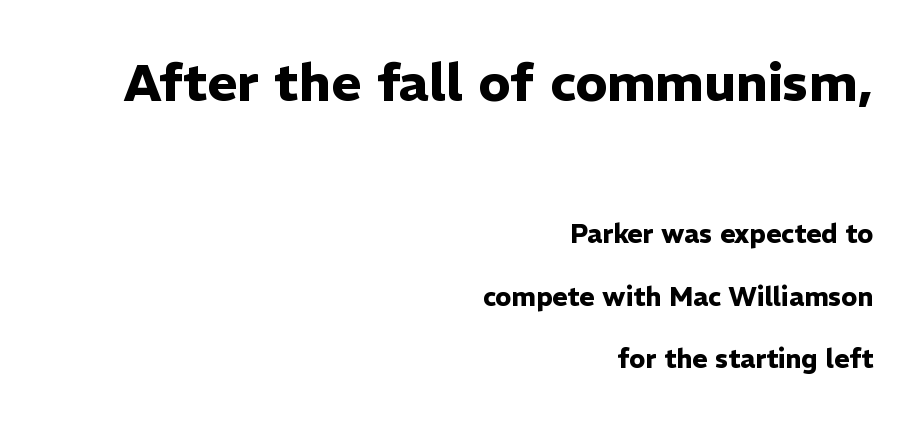
Pretty heavy lettering here — definitely bold. Spacing verdict: proportional, widths tailored to each character. Beneath every word, the page is bare. The block of text is sparse from top to bottom, with ample space between rows.
